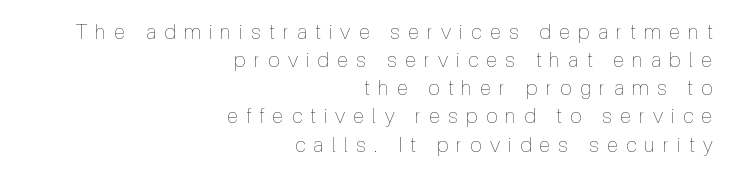
Q: Is the text bold? A: No.
Q: Is the text italic (slanted)? A: No, it is upright.
Q: Is the text underlined? A: No.
Q: How is the paragraph aligned? A: Right-aligned.
Q: Is the spacing between letters normal or unusually wide? A: Unusually wide.
Q: Is the spacing between lines tight, normal or loose? A: Normal.
